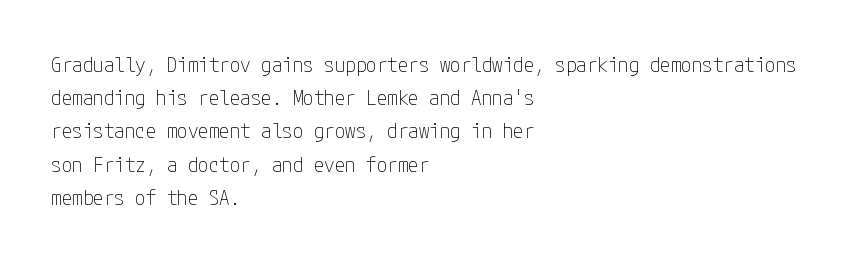
{"italic": "no", "bold": "no", "underline": "no", "align": "left", "line_spacing": "normal", "line_spacing_ratio": 1.58, "letter_spacing": "normal", "letter_spacing_em": 0.0, "glyph_px": 21}
